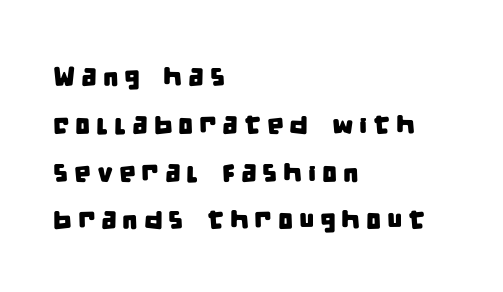
{"underline": "no", "align": "left", "line_spacing_ratio": 1.77, "letter_spacing": "wide", "letter_spacing_em": 0.21, "glyph_px": 27}
